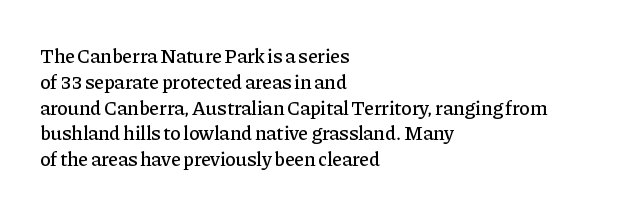
{"italic": "no", "underline": "no", "align": "left", "line_spacing": "normal", "line_spacing_ratio": 1.29, "letter_spacing": "normal", "letter_spacing_em": 0.0, "glyph_px": 20}
